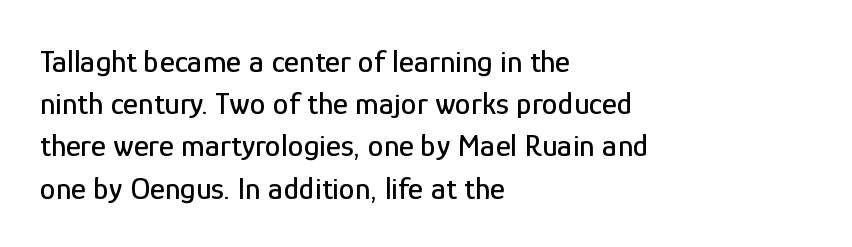
The image shows 32 px condensed sans-serif type, upright; set left-aligned, normal line spacing (1.32x), normal letter spacing, not underlined; low stroke contrast and a medium x-height.
